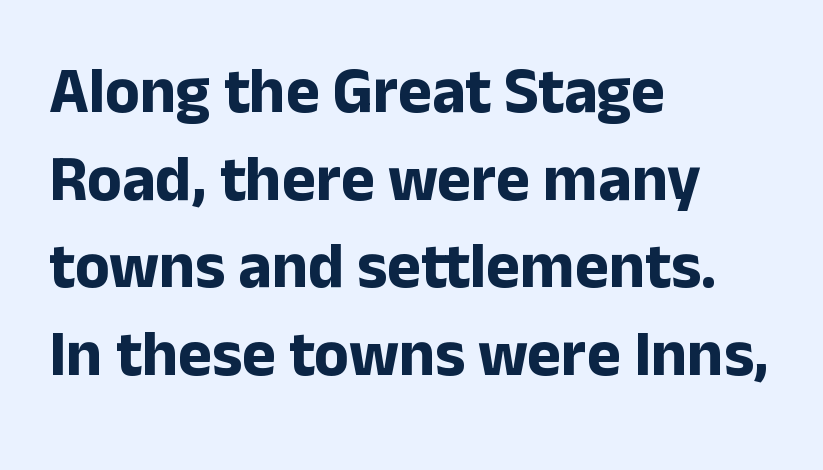
Lines of text with bare space underneath. You can tell from the bare stems that sans-serif type was used. These words are printed bold, with thick strokes throughout. You could call the tracking neutral — neither tight nor loose. Summary of vertical rhythm: regular, with standard interline spacing.
